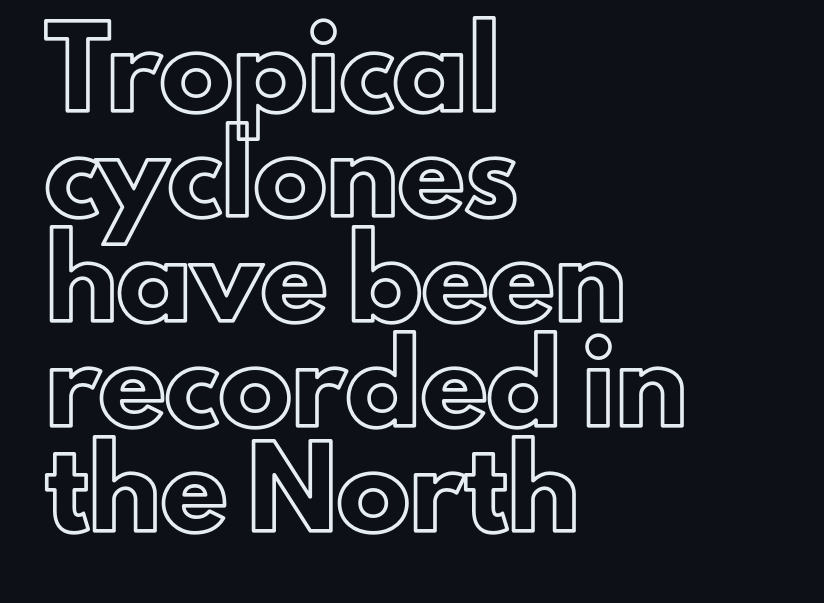
The image shows 73 px text type, upright; set left-aligned, normal line spacing (1.44x), normal letter spacing, not underlined; a small x-height.
